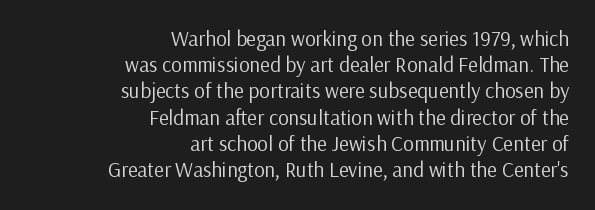
Does the copy run flush right? Yes — the right margin is perfectly even. The rendering keeps characters at their native spacing. Compared with typical paragraphs, the rows here are spaced about the same. The face looks like a standard text weight, possibly lighter. The baseline area is clear.
